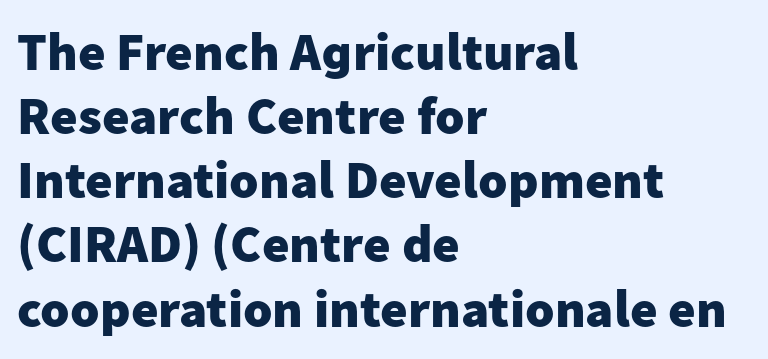
Q: Is the text bold? A: Yes.
Q: Is the text italic (slanted)? A: No, it is upright.
Q: Is the typeface a serif or a sans-serif typeface? A: Sans-serif.
Q: Is the text underlined? A: No.
Q: How is the paragraph aligned? A: Left-aligned.
Q: Is the spacing between letters normal or unusually wide? A: Normal.
Q: Width (condensed, normal, or wide)? A: Normal.
Q: Stroke contrast? A: Low.
Q: x-height? A: Medium.
Q: Monospaced? A: No.
